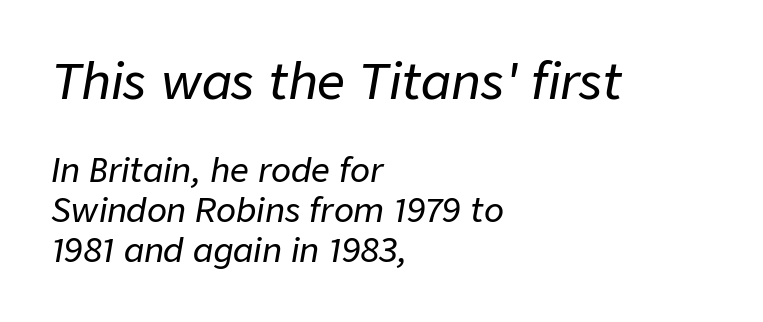
Line starts are locked; line ends wander. The first block has been scaled up relative to the second. There's an unmistakable incline to the writing here. Glance below the letters and you will spot only blank space.
